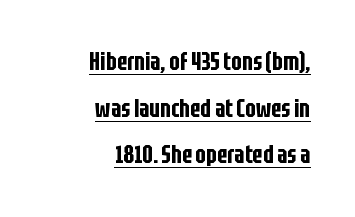
A typographer would call this underscored text. Ascenders rise straight up at ninety degrees. Horizontal alignment here is rightward, an uncommon choice for prose. Observe the ordinary spacing: letters are neighbours, not strangers.
